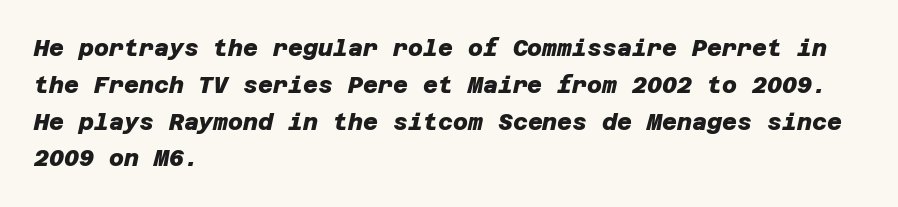
{"bold": "yes", "underline": "no", "align": "left", "line_spacing": "normal", "line_spacing_ratio": 1.6, "letter_spacing": "normal", "letter_spacing_em": 0.0, "glyph_px": 23}
